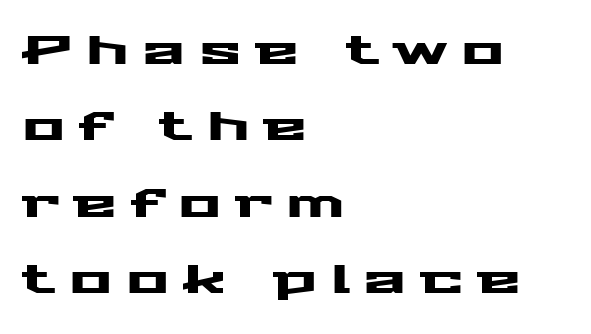
Q: Is the text italic (slanted)? A: No, it is upright.
Q: Is the typeface a serif or a sans-serif typeface? A: Sans-serif.
Q: Is the text underlined? A: No.
Q: How is the paragraph aligned? A: Left-aligned.
Q: Is the spacing between letters normal or unusually wide? A: Unusually wide.
Q: Is the spacing between lines tight, normal or loose? A: Loose.
Q: Width (condensed, normal, or wide)? A: Wide.
Q: Stroke contrast? A: Medium.
Q: x-height? A: Medium.
Q: Monospaced? A: No.
